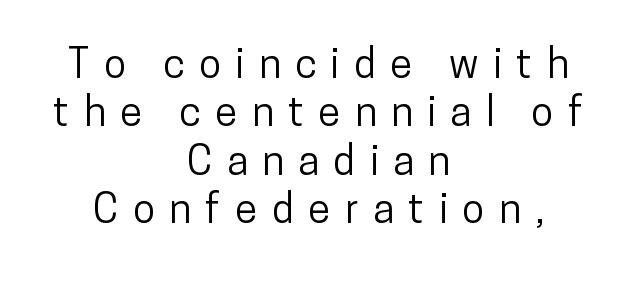
The image shows 41 px condensed sans-serif type, upright; set centered, line spacing 1.18x, unusually wide letter spacing (+0.35 em), not underlined; low stroke contrast and a medium x-height.
